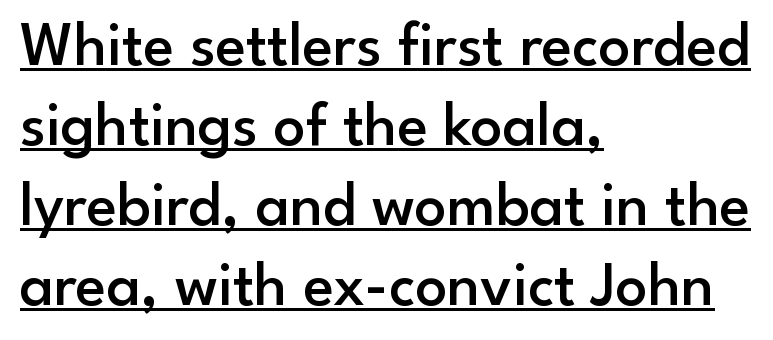
A sans-serif font was chosen for this passage. Quick note: interline space is typical. Summary of weight: moderately heavy, a semibold. These lines stack with their left ends in a neat column.
